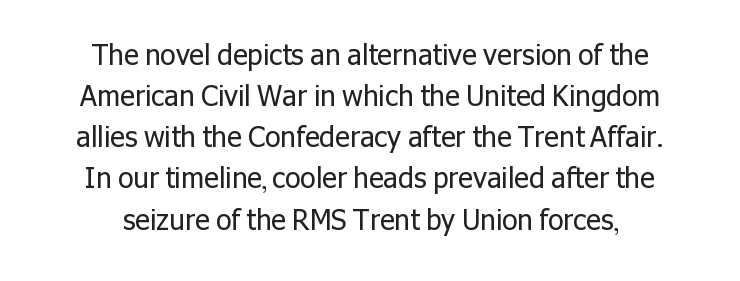
The image shows 28 px regular-weight sans-serif type, upright; set centered, normal line spacing (1.47x), normal letter spacing, not underlined; low stroke contrast and a medium x-height.
